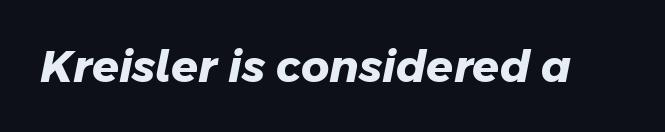
The image shows 44 px heavy sans-serif type; set normal letter spacing, not underlined; low stroke contrast and a medium x-height.
